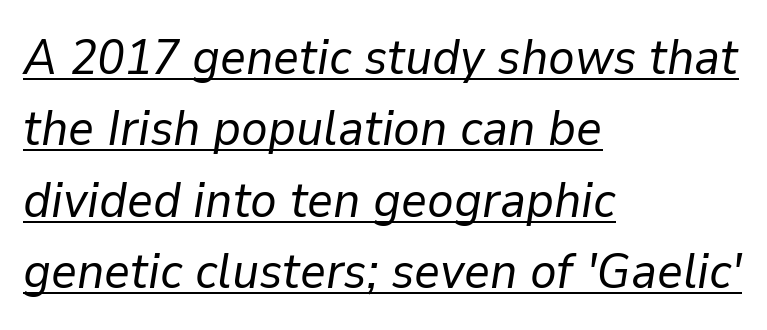
The image shows 50 px regular-weight type, italic (leaning right); set left-aligned, normal line spacing (1.43x), normal letter spacing, underlined; low stroke contrast and a medium x-height.
